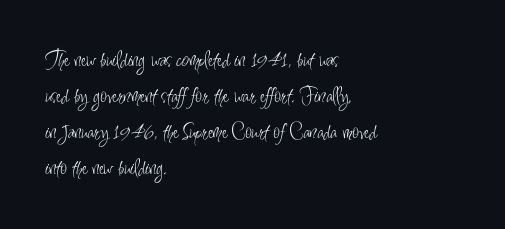
The image shows 24 px text type; set left-aligned, normal line spacing (1.5x), normal letter spacing, not underlined.
